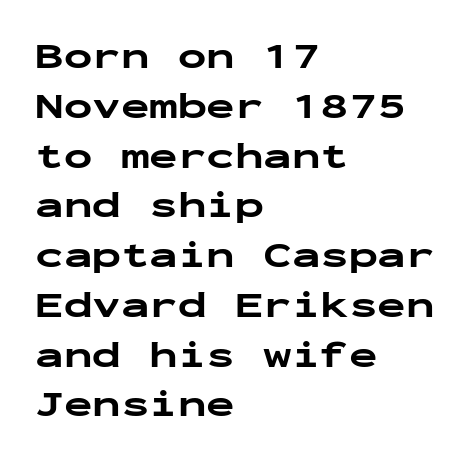
{"serif": "no", "italic": "no", "bold": "yes", "weight": "bold", "width": "wide", "stroke_contrast": "low", "x_height": "medium", "monospaced": "yes", "underline": "no", "align": "left", "line_spacing": "normal", "line_spacing_ratio": 1.31, "letter_spacing": "normal", "letter_spacing_em": 0.0, "glyph_px": 38}
